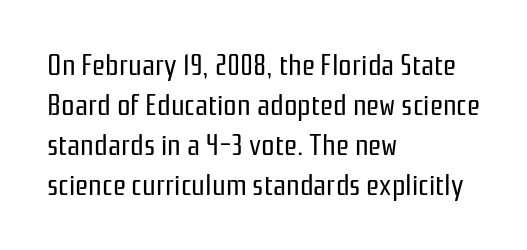
The image shows 30 px regular-weight, condensed sans-serif type, upright; set left-aligned, normal line spacing (1.33x), normal letter spacing, not underlined; low stroke contrast and a medium x-height.
